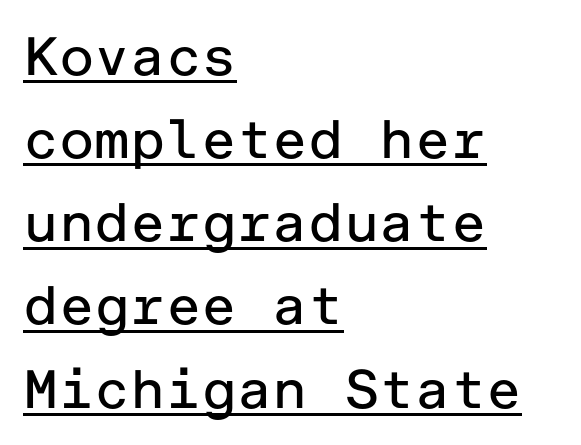
Q: Is the text bold? A: No.
Q: Is the text italic (slanted)? A: No, it is upright.
Q: Is the typeface a serif or a sans-serif typeface? A: Sans-serif.
Q: Is the text underlined? A: Yes.
Q: How is the paragraph aligned? A: Left-aligned.
Q: Is the spacing between letters normal or unusually wide? A: Normal.
Q: Is the spacing between lines tight, normal or loose? A: Normal.
Q: Width (condensed, normal, or wide)? A: Normal.
Q: Stroke contrast? A: Low.
Q: x-height? A: Medium.
